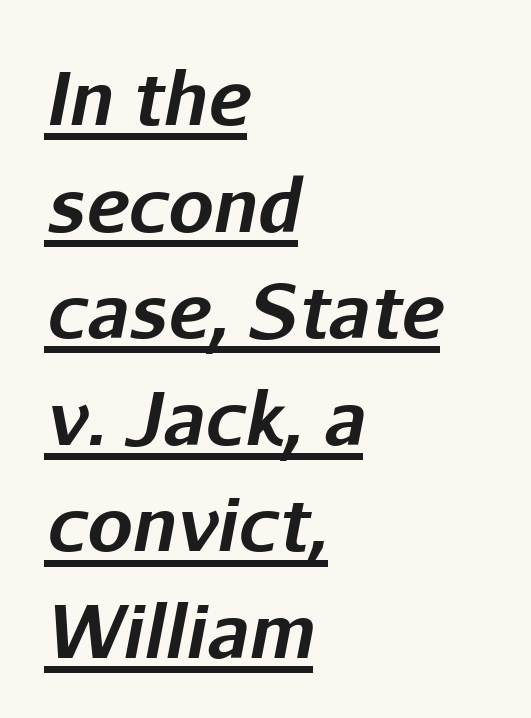
{"italic": "yes", "lean": "right", "slant_degrees": 11, "bold": "yes", "weight": "bold", "width": "normal", "stroke_contrast": "low", "x_height": "medium", "monospaced": "no", "underline": "yes", "align": "left", "line_spacing": "normal", "line_spacing_ratio": 1.48, "letter_spacing": "normal", "letter_spacing_em": 0.0, "glyph_px": 72}
